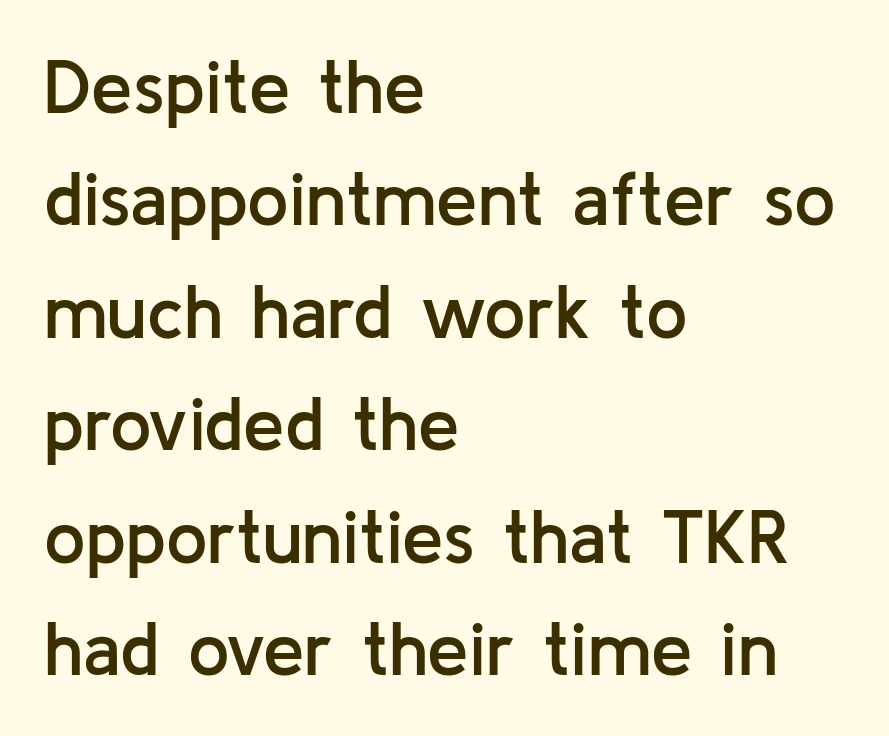
{"serif": "no", "italic": "no", "bold": "semi", "weight": "semibold", "width": "normal", "stroke_contrast": "low", "x_height": "medium", "monospaced": "no", "underline": "no", "align": "left", "line_spacing": "normal", "line_spacing_ratio": 1.52, "letter_spacing": "normal", "letter_spacing_em": 0.0, "glyph_px": 74}
